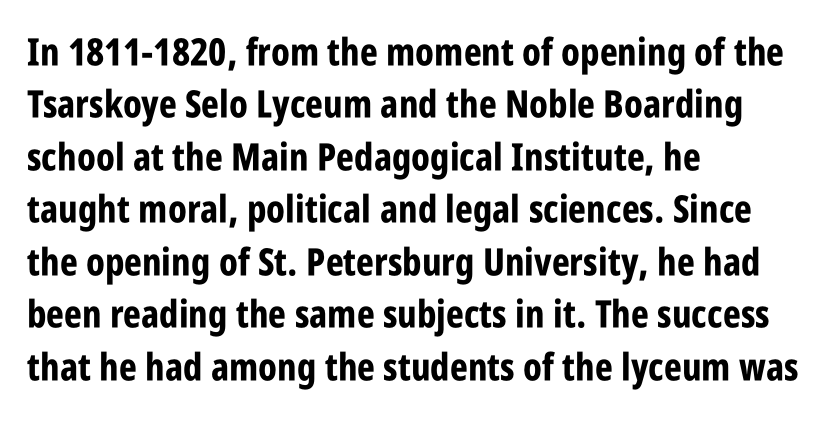
Q: Is the text bold? A: Yes.
Q: Is the text italic (slanted)? A: No, it is upright.
Q: Is the typeface a serif or a sans-serif typeface? A: Sans-serif.
Q: Is the text underlined? A: No.
Q: How is the paragraph aligned? A: Left-aligned.
Q: Is the spacing between letters normal or unusually wide? A: Normal.
Q: Is the spacing between lines tight, normal or loose? A: Normal.
Q: Width (condensed, normal, or wide)? A: Condensed.
Q: Stroke contrast? A: Low.
Q: x-height? A: Large.
Q: Monospaced? A: No.
